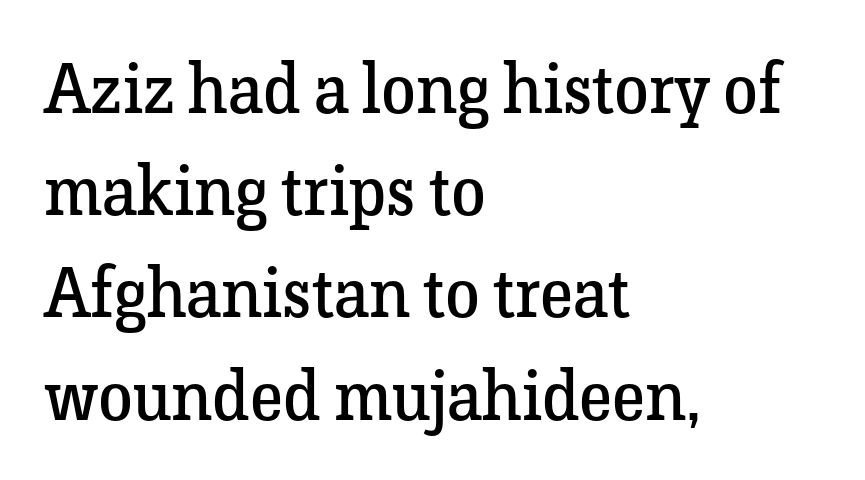
{"serif": "yes", "italic": "no", "bold": "no", "weight": "regular", "width": "normal", "stroke_contrast": "low", "x_height": "medium", "monospaced": "no", "underline": "no", "align": "left", "line_spacing": "normal", "line_spacing_ratio": 1.46, "letter_spacing": "normal", "letter_spacing_em": 0.0, "glyph_px": 70}
